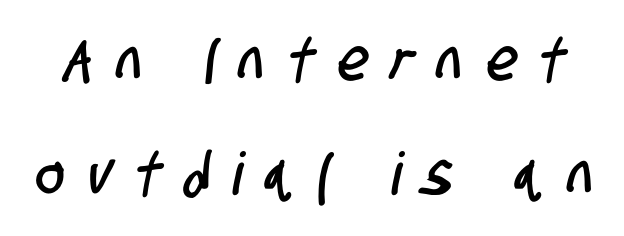
{"serif": "no", "width": "condensed", "stroke_contrast": "low", "x_height": "large", "monospaced": "no", "underline": "no", "line_spacing": "loose", "line_spacing_ratio": 1.93, "letter_spacing": "wide", "letter_spacing_em": 0.41, "glyph_px": 59}
